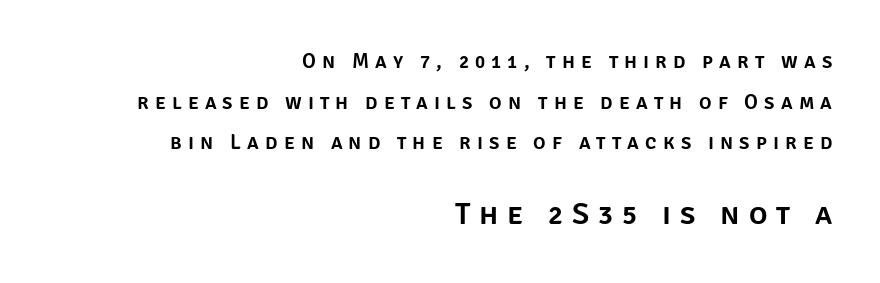
The ragged edge is on the left, which tells us the setting is flush right. Here the designer chose a conventional face with non-uniform glyph widths. The space between consecutive lines is lavish. Glance below the letters and you will spot only blank space.
